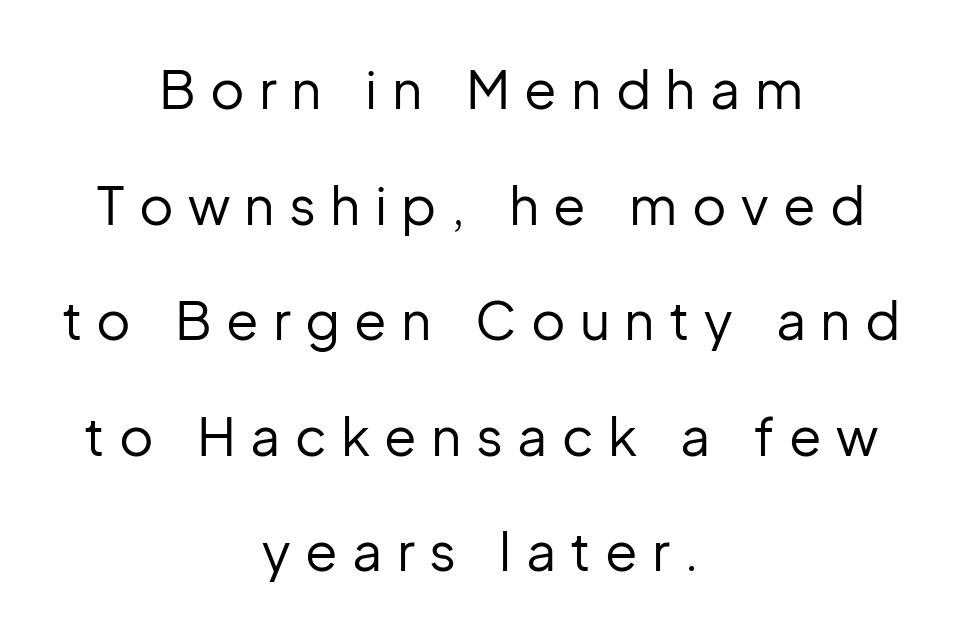
{"serif": "no", "italic": "no", "bold": "no", "weight": "regular", "width": "normal", "stroke_contrast": "low", "x_height": "medium", "monospaced": "no", "underline": "no", "align": "center", "line_spacing": "loose", "line_spacing_ratio": 2.18, "letter_spacing": "wide", "letter_spacing_em": 0.27, "glyph_px": 53}
